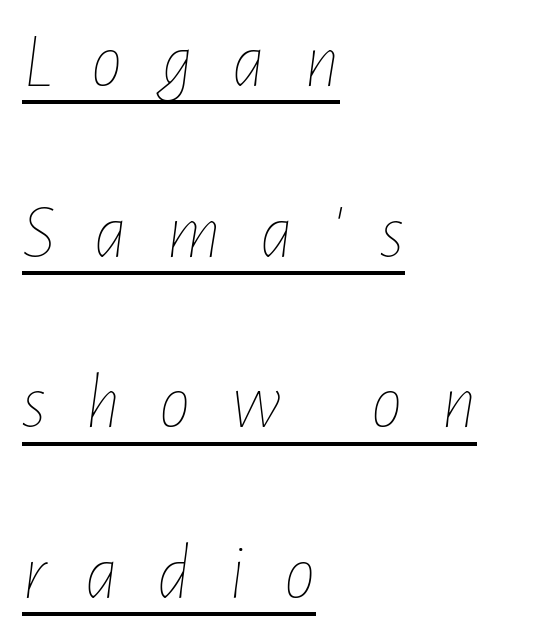
The specimen reads as italic at a glance. The gaps between neighbouring characters are conspicuously large. Beneath each row of characters lies a ruled line. The paragraph shown leans on its left margin. Varying glyph widths throughout — classic text-font behaviour. No chunkiness to these letters — they're not bold.
